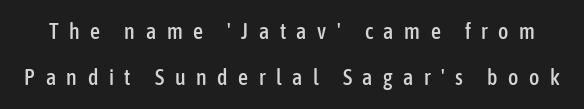
The image shows 22 px text type, upright; set loose line spacing (2.11x), unusually wide letter spacing (+0.48 em), not underlined.
